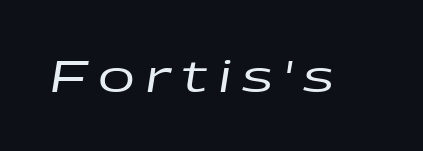
{"italic": "yes", "lean": "right", "slant_degrees": 9, "bold": "no", "weight": "regular", "width": "wide", "stroke_contrast": "low", "x_height": "large", "monospaced": "no", "underline": "no", "letter_spacing": "wide", "letter_spacing_em": 0.24, "glyph_px": 44}
